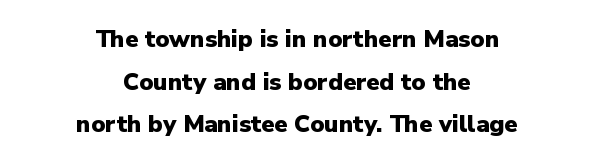
Q: Is the text bold? A: Yes.
Q: Is the text italic (slanted)? A: No, it is upright.
Q: Is the text underlined? A: No.
Q: How is the paragraph aligned? A: Centered.
Q: Is the spacing between letters normal or unusually wide? A: Normal.
